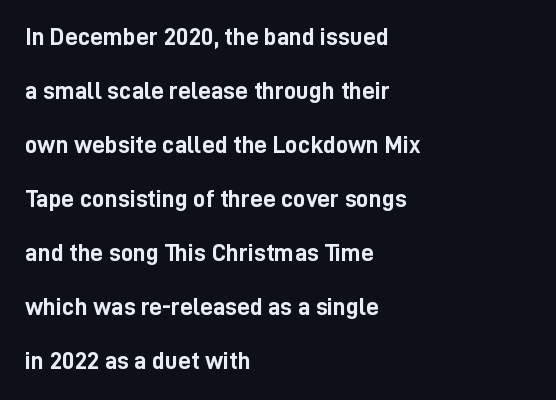
The rendering uses a large line-height, opening up the rows. The setting favours the left margin, as ordinary paragraphs usually do. Strong, thick strokes mark this as bold type. Has an underline been added? It has not. Between one letter and the next there's only the usual sliver of space.
